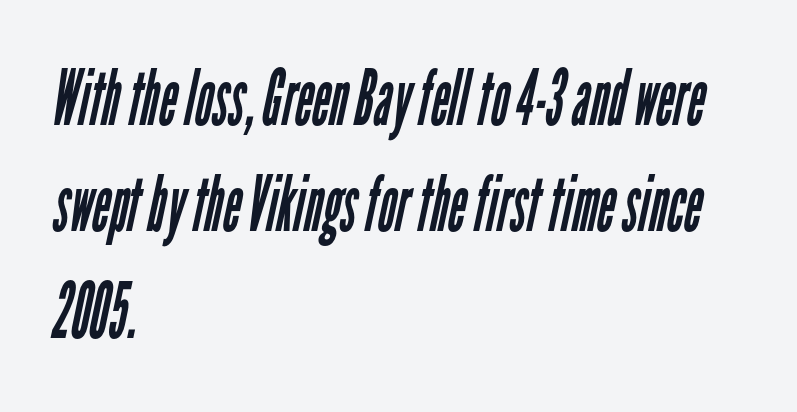
Notice how descenders clear the ascenders below comfortably — that's standard leading. A classic flush-left, rag-right setting is used for this passage. Observe the absence of serifs on each vertical stroke in this sample. Unmarked baselines from the first word to the last.
